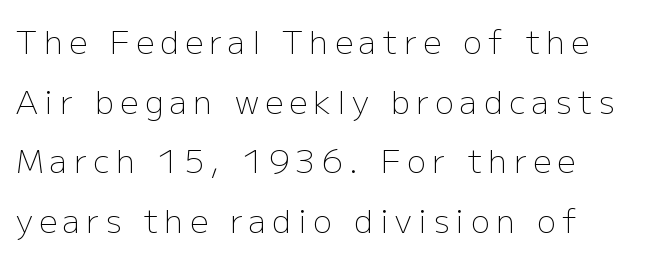
Q: Is the text bold? A: No.
Q: Is the text italic (slanted)? A: No, it is upright.
Q: Is the typeface a serif or a sans-serif typeface? A: Sans-serif.
Q: Is the text underlined? A: No.
Q: How is the paragraph aligned? A: Left-aligned.
Q: Is the spacing between letters normal or unusually wide? A: Unusually wide.
Q: Width (condensed, normal, or wide)? A: Normal.
Q: Stroke contrast? A: Low.
Q: x-height? A: Medium.
Q: Monospaced? A: No.
